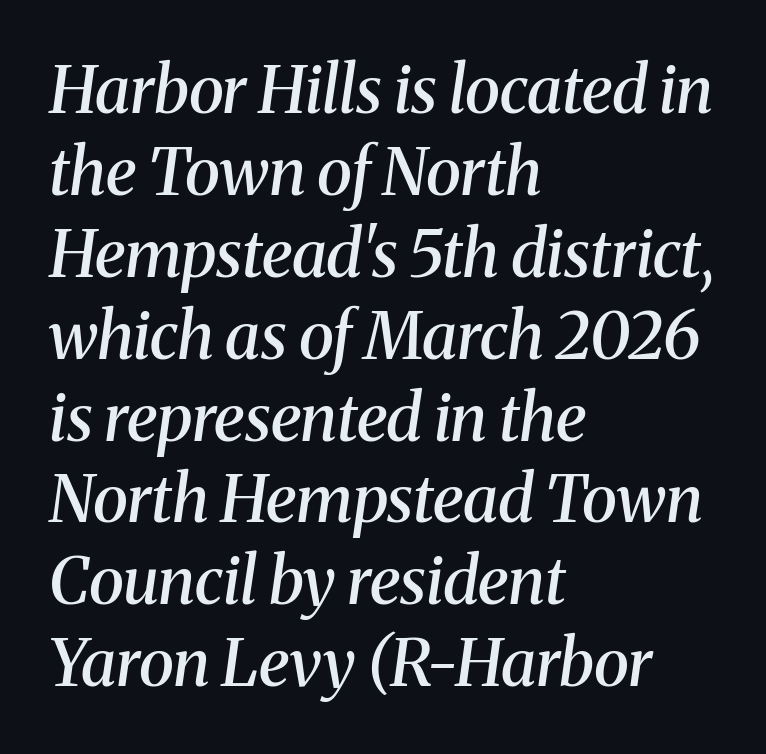
{"serif": "yes", "italic": "yes", "lean": "right", "slant_degrees": 8, "bold": "semi", "weight": "semibold", "width": "normal", "stroke_contrast": "medium", "x_height": "medium", "monospaced": "no", "underline": "no", "align": "left", "line_spacing": "normal", "line_spacing_ratio": 1.26, "letter_spacing": "normal", "letter_spacing_em": 0.0, "glyph_px": 65}
